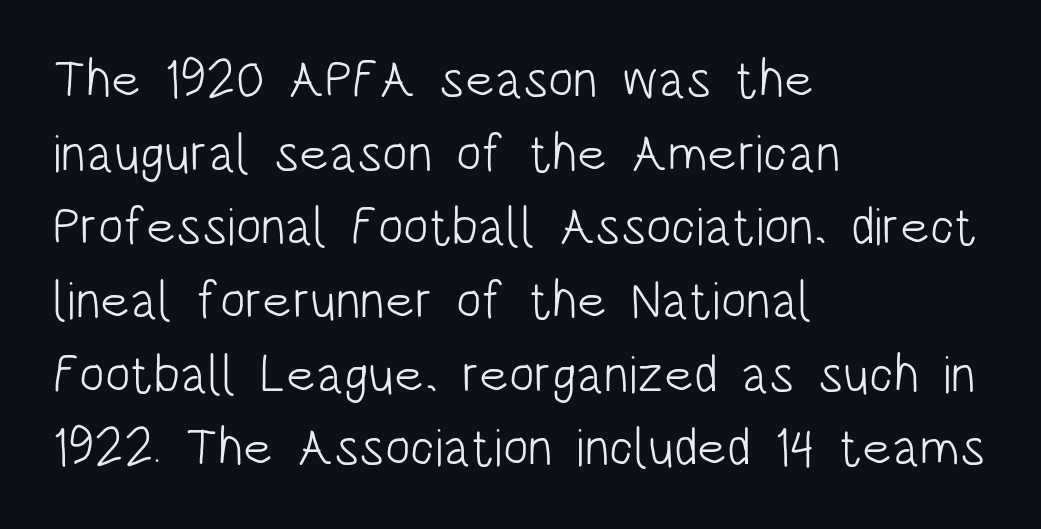
{"serif": "no", "italic": "no", "bold": "no", "weight": "light", "width": "condensed", "stroke_contrast": "low", "x_height": "large", "monospaced": "no", "underline": "no", "align": "left", "line_spacing": "normal", "line_spacing_ratio": 1.39, "letter_spacing": "normal", "letter_spacing_em": 0.0, "glyph_px": 53}
